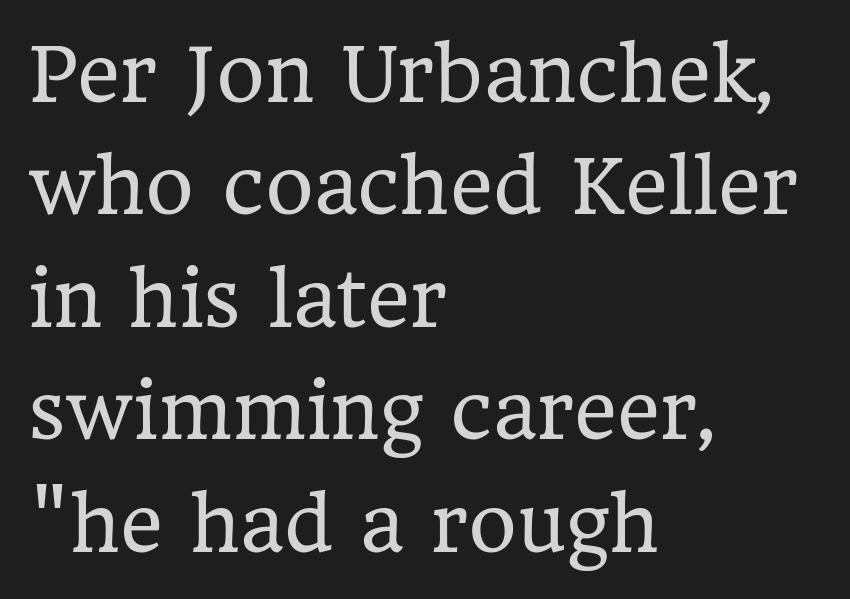
The image shows 74 px regular-weight serif type, upright; set left-aligned, normal line spacing (1.52x), normal letter spacing, not underlined; low stroke contrast and a medium x-height.
